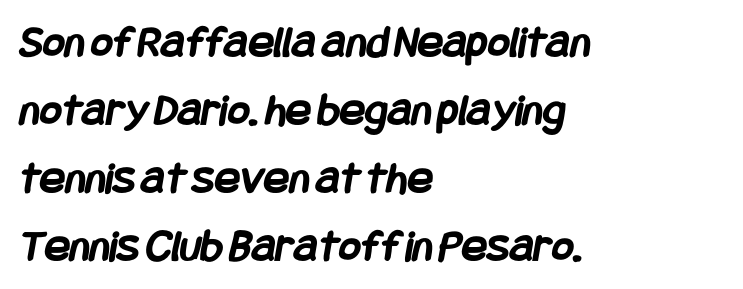
Clear beneath every line of the passage. Students, observe: this is what conventionally led text looks like. Nope, no serifs anywhere on these letters. This rendering uses left alignment, leaving the right contour irregular.
